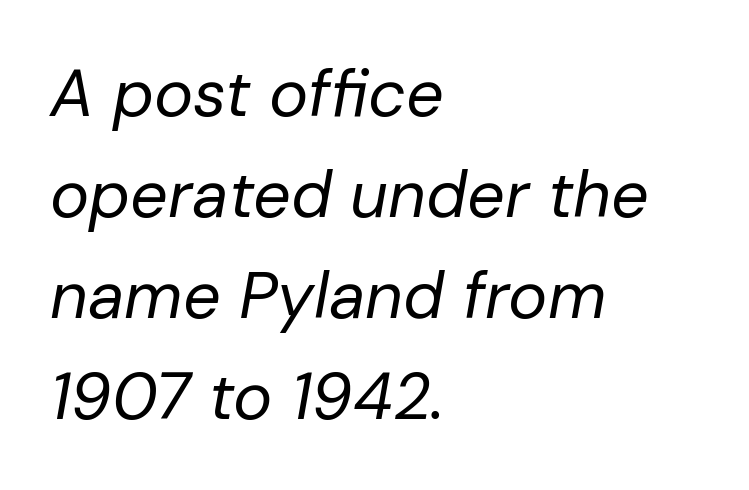
{"italic": "yes", "lean": "right", "slant_degrees": 10, "bold": "no", "weight": "regular", "width": "normal", "stroke_contrast": "low", "x_height": "medium", "monospaced": "no", "underline": "no", "align": "left", "line_spacing": "normal", "line_spacing_ratio": 1.53, "letter_spacing": "normal", "letter_spacing_em": 0.0, "glyph_px": 66}
